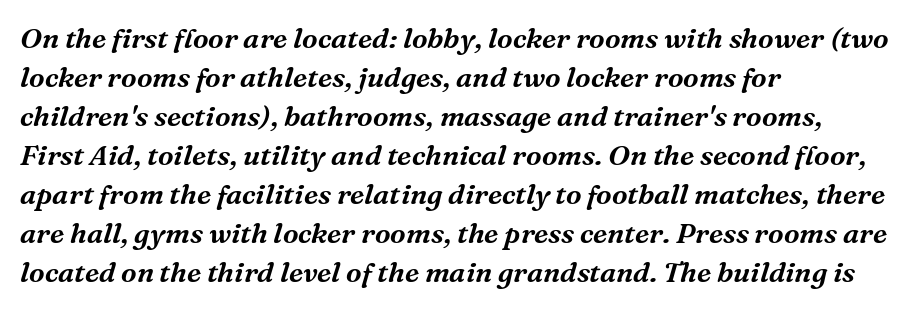
Q: Is the text italic (slanted)? A: Yes, it leans right by about 16 degrees.
Q: Is the typeface a serif or a sans-serif typeface? A: Serif.
Q: Is the text underlined? A: No.
Q: How is the paragraph aligned? A: Left-aligned.
Q: Is the spacing between letters normal or unusually wide? A: Normal.
Q: Is the spacing between lines tight, normal or loose? A: Normal.
Q: Width (condensed, normal, or wide)? A: Normal.
Q: Stroke contrast? A: Medium.
Q: x-height? A: Medium.
Q: Monospaced? A: No.
